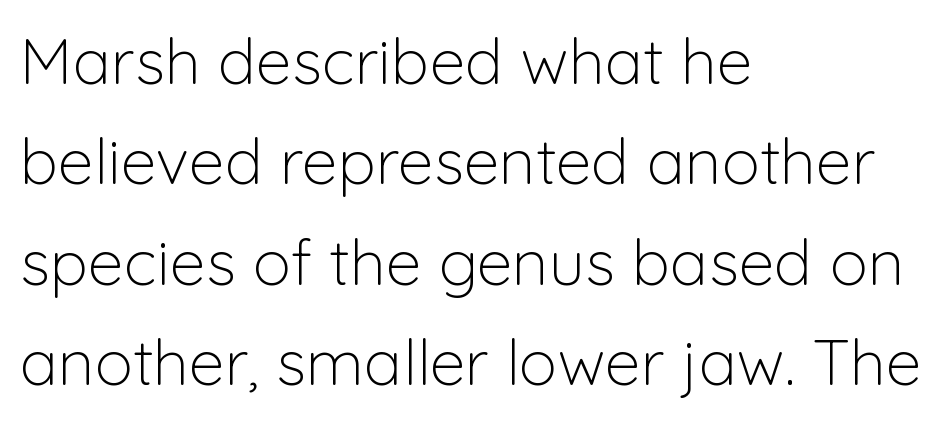
The passage is arranged the way most books set body copy — flush left. Counters stay open thanks to moderate or lighter strokes. A typesetter would call this leading conventional body-copy spacing. The rendering uses natural spacing where letterforms have individual widths. Regarding serifs, this sample does without them. No extra tracking has been applied to these lines.
